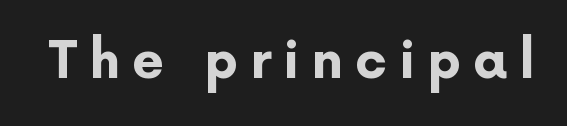
Q: Is the text bold? A: Yes.
Q: Is the text italic (slanted)? A: No, it is upright.
Q: Is the typeface a serif or a sans-serif typeface? A: Sans-serif.
Q: Is the text underlined? A: No.
Q: Is the spacing between letters normal or unusually wide? A: Unusually wide.
Q: Width (condensed, normal, or wide)? A: Normal.
Q: Stroke contrast? A: Low.
Q: x-height? A: Medium.
Q: Monospaced? A: No.
